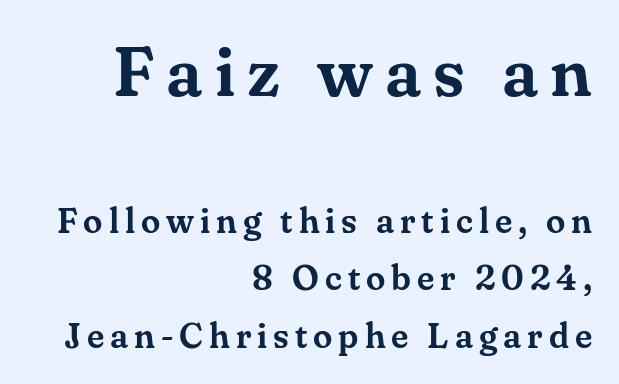
The image shows 70 px serif type, upright; set right-aligned, normal line spacing (1.64x), not underlined; the first (top) block is 2.0x larger; medium stroke contrast and a small x-height.
